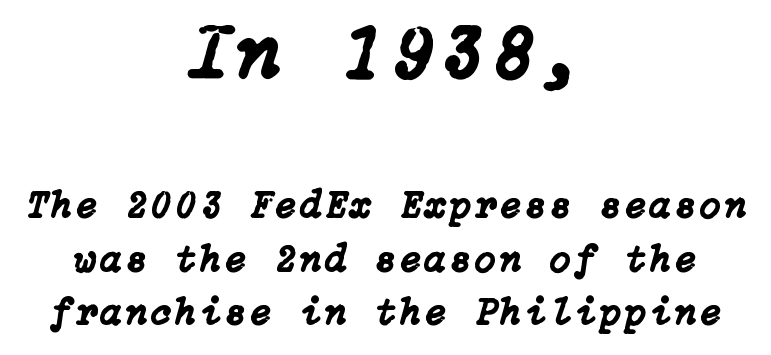
{"italic": "yes", "lean": "right", "slant_degrees": 15, "width": "normal", "stroke_contrast": "low", "x_height": "medium", "underline": "no", "align": "center", "line_spacing": "normal", "line_spacing_ratio": 1.4, "larger_block": "first", "size_ratio": 2.03, "glyph_px": 77}
